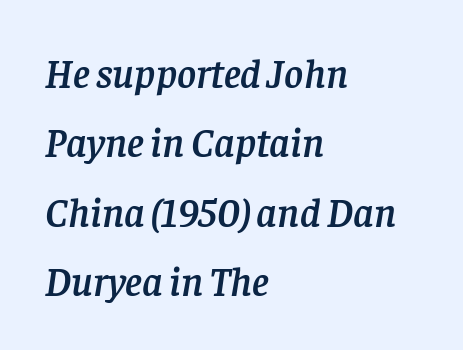
Q: Is the text italic (slanted)? A: Yes, it leans right by about 8 degrees.
Q: Is the typeface a serif or a sans-serif typeface? A: Serif.
Q: Is the text underlined? A: No.
Q: How is the paragraph aligned? A: Left-aligned.
Q: Is the spacing between letters normal or unusually wide? A: Normal.
Q: Is the spacing between lines tight, normal or loose? A: Normal.
Q: Width (condensed, normal, or wide)? A: Normal.
Q: Stroke contrast? A: Low.
Q: x-height? A: Large.
Q: Monospaced? A: No.
